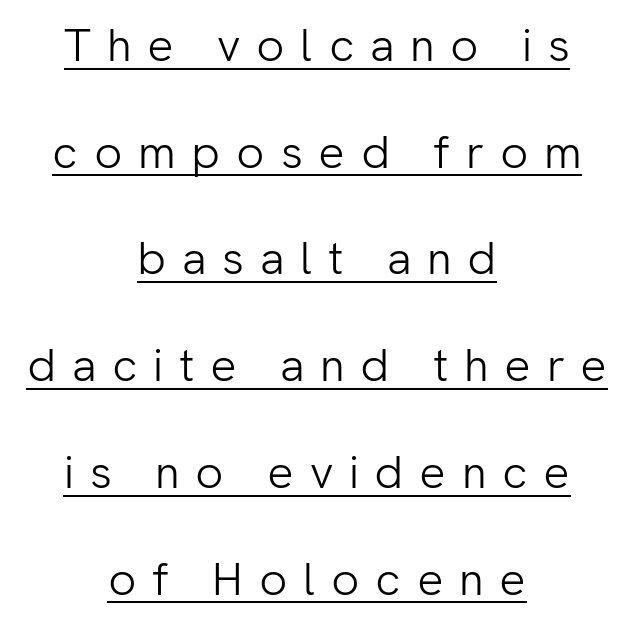
Each letter keeps its own natural width here, so spacing adapts to shape. The designer dialed line spacing up above the default. The line texture is sparse and dotted thanks to wide tracking. A student would call this center alignment; a typographer would say set centered. The axis of the letterforms is exactly vertical. Descenders here cross a horizontal rule under the line.
